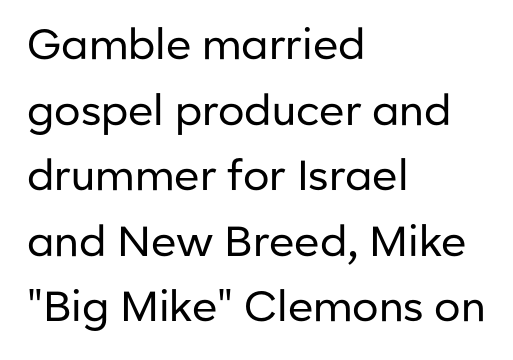
The image shows 42 px regular-weight sans-serif type, upright; set left-aligned, normal line spacing (1.56x), normal letter spacing, not underlined; low stroke contrast and a medium x-height.
